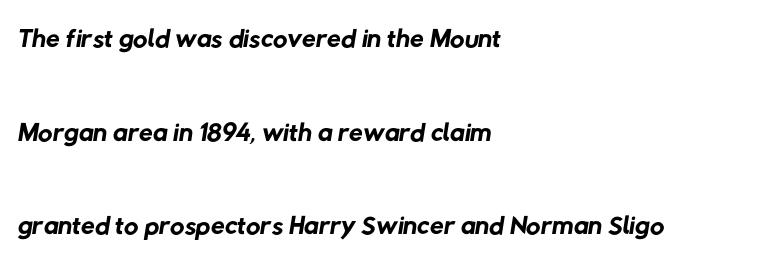
The space beneath each line is pristine and unruled. Regarding leading, the lines here are spaced well apart. Visually the block forms a straight wall on the left and a jagged coastline on the right. Proportional: the letters do not fall into vertical columns. Caption: standard tracking, unaltered. Classification — sans serif.
